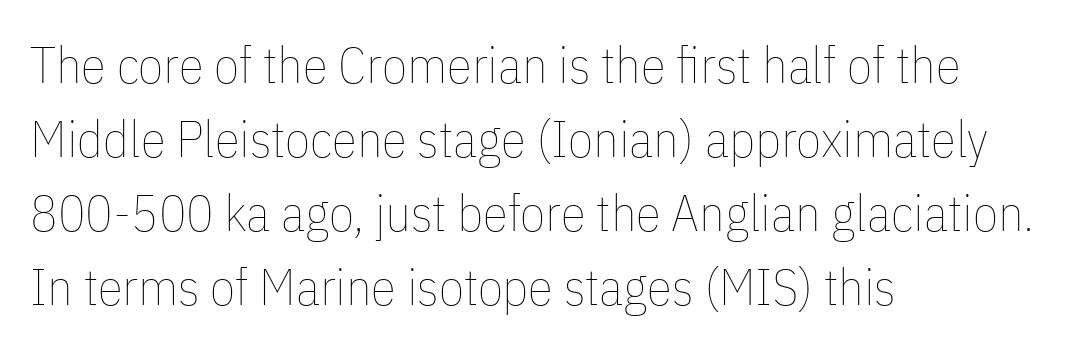
The image shows 51 px thin, condensed type, upright; set left-aligned, normal line spacing (1.45x), normal letter spacing, not underlined; low stroke contrast and a medium x-height.
